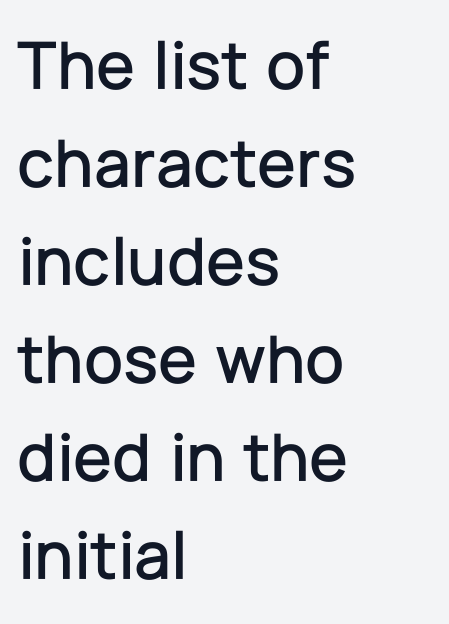
The image shows 70 px sans-serif type, upright; set left-aligned, normal line spacing (1.4x), normal letter spacing, not underlined; low stroke contrast and a medium x-height.
